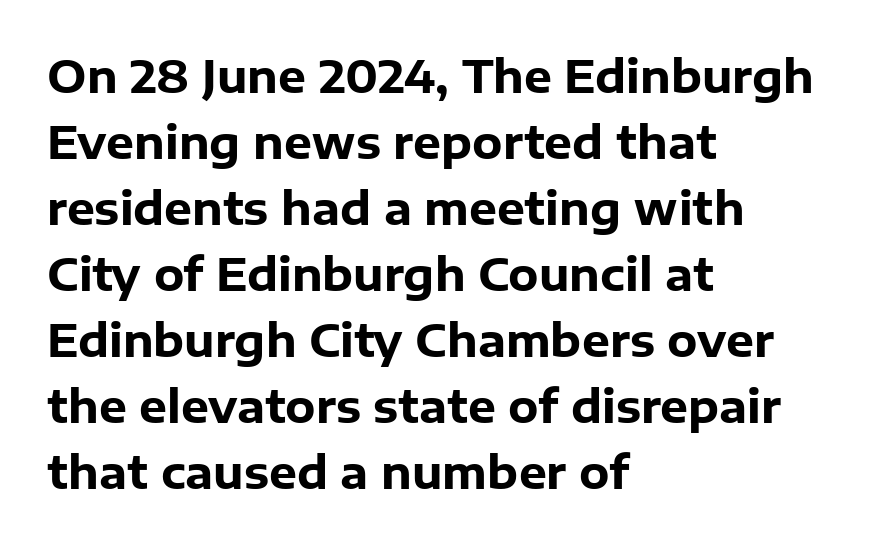
{"serif": "no", "italic": "no", "bold": "yes", "weight": "heavy", "width": "normal", "stroke_contrast": "low", "x_height": "medium", "monospaced": "no", "underline": "no", "align": "left", "line_spacing": "normal", "line_spacing_ratio": 1.5, "letter_spacing": "normal", "letter_spacing_em": 0.0, "glyph_px": 44}
